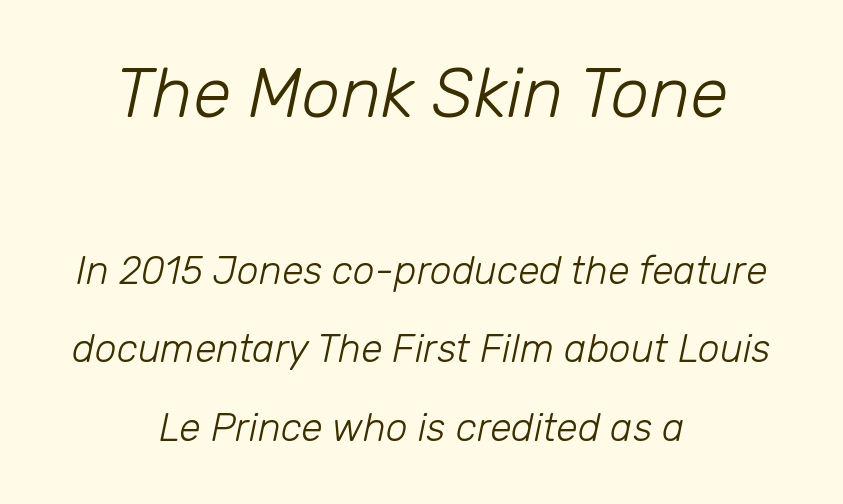
Q: Is the text bold? A: No.
Q: Is the text italic (slanted)? A: Yes, it leans right by about 12 degrees.
Q: Is the text underlined? A: No.
Q: How is the paragraph aligned? A: Centered.
Q: Is the spacing between letters normal or unusually wide? A: Normal.
Q: Is the spacing between lines tight, normal or loose? A: Loose.
Q: Which block of text is set in a larger size, the first (top) or the second (bottom)? A: The first (top) one.
Q: Width (condensed, normal, or wide)? A: Normal.
Q: Stroke contrast? A: Low.
Q: x-height? A: Medium.
Q: Monospaced? A: No.
